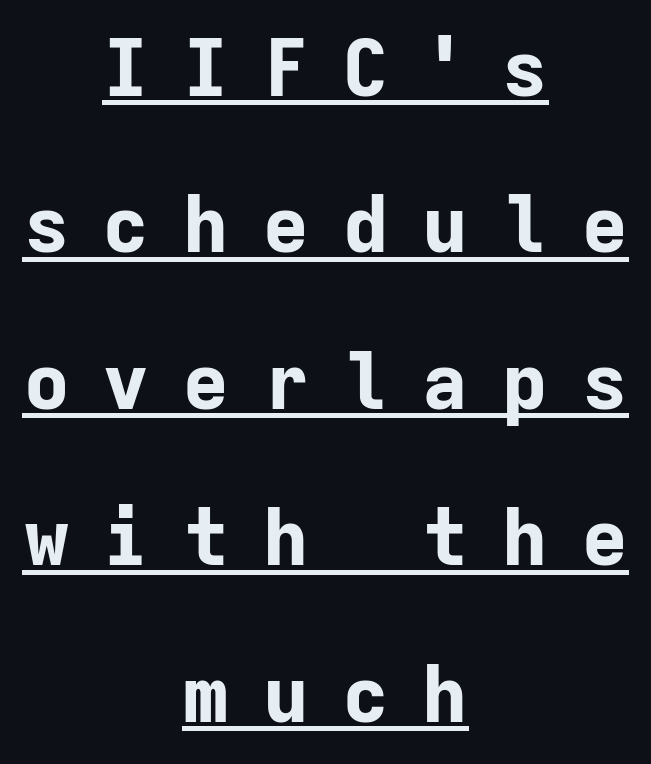
The image shows 79 px bold sans-serif type, upright, monospaced; set centered, loose line spacing (1.98x), unusually wide letter spacing (+0.41 em), underlined; low stroke contrast and a medium x-height.
